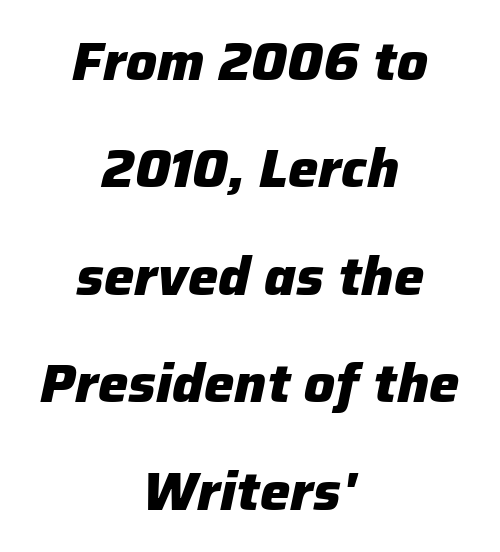
Descenders are the only things crossing below the line. This sample uses plain, unmodified letter spacing. Is this a fixed-width face? No — the glyphs have proportional, varying widths. Line spacing here is loose.
